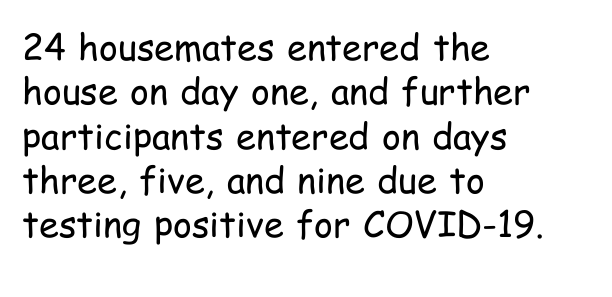
Think standard paragraph weight, or any step lighter than that. Spacing between characters is what you'd get straight out of the box. This sample uses an upright cut, with every glyph sitting square on the baseline. To sum up the face: it is a sans, with no serifs. The passage shown is typed in a proportional face where columns would drift.
